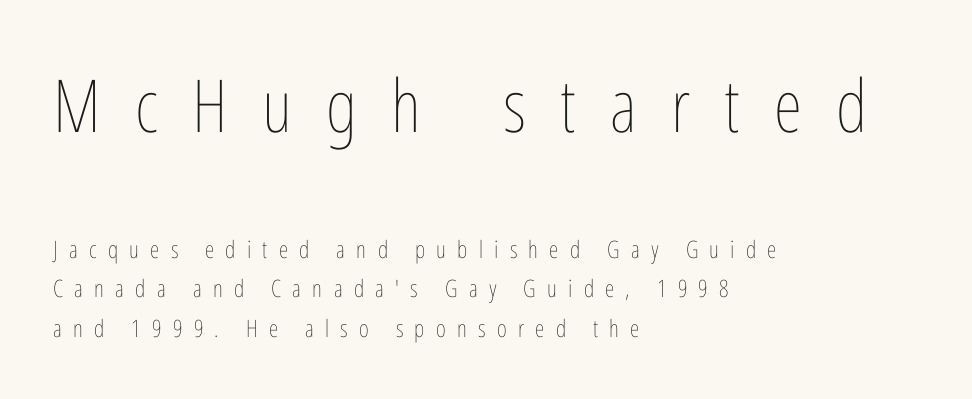
Q: Is the text bold? A: No.
Q: Is the text italic (slanted)? A: No, it is upright.
Q: Is the text underlined? A: No.
Q: How is the paragraph aligned? A: Left-aligned.
Q: Is the spacing between letters normal or unusually wide? A: Unusually wide.
Q: Is the spacing between lines tight, normal or loose? A: Normal.
Q: Which block of text is set in a larger size, the first (top) or the second (bottom)? A: The first (top) one.
Q: Width (condensed, normal, or wide)? A: Condensed.
Q: Stroke contrast? A: Low.
Q: x-height? A: Medium.
Q: Monospaced? A: No.
